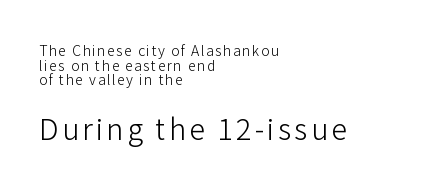
Very little white space separates one row of letters from the next. Do the characters align in a grid? No, the font is proportional. Notice how the stems are strictly vertical — no italics here. Layout note: lines flush left. Is the type heavy? It reads as light-to-regular instead. Typesetter's note — lower block bumped up in size, upper block left smaller.
